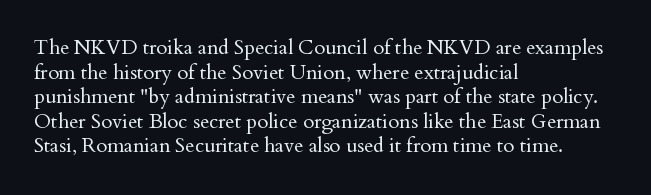
Casual observation: everything's shoved over to the left. This is not heavy type; no bold has been used. Italic? Not at all — the glyphs are vertical. The space beneath each line is pristine and unruled. No extra tracking has been applied to these lines.
